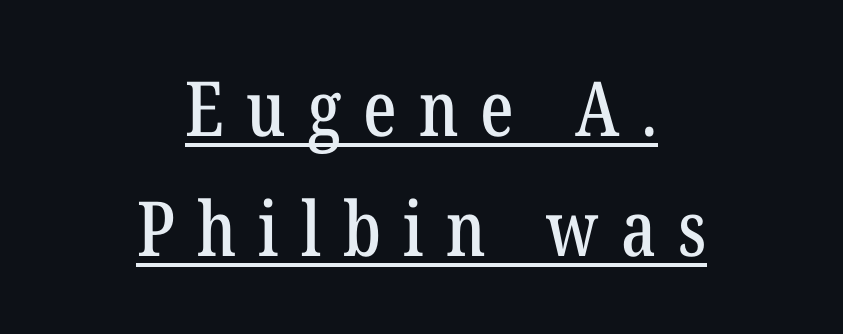
{"serif": "yes", "italic": "no", "width": "condensed", "stroke_contrast": "low", "x_height": "medium", "monospaced": "no", "underline": "yes", "align": "center", "line_spacing": "normal", "line_spacing_ratio": 1.58, "letter_spacing": "wide", "letter_spacing_em": 0.29, "glyph_px": 76}
